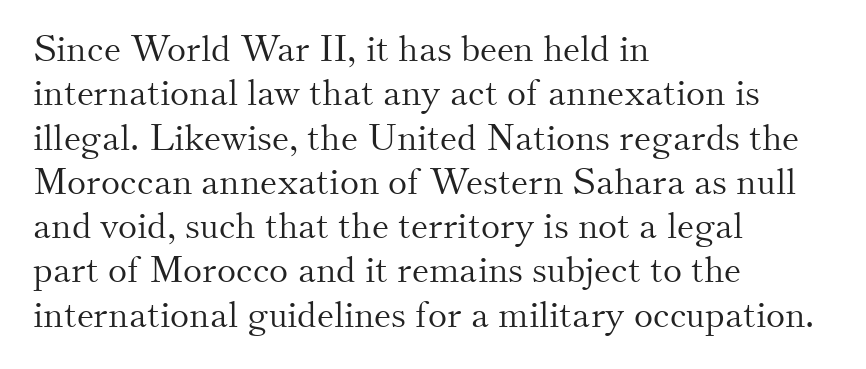
Nobody touched the tracking dial on this one. The face used here is proportionally spaced, like ordinary book or web type. Weight: not bold — regular or lighter. Typeset ragged right — the left edge is the straight one.
